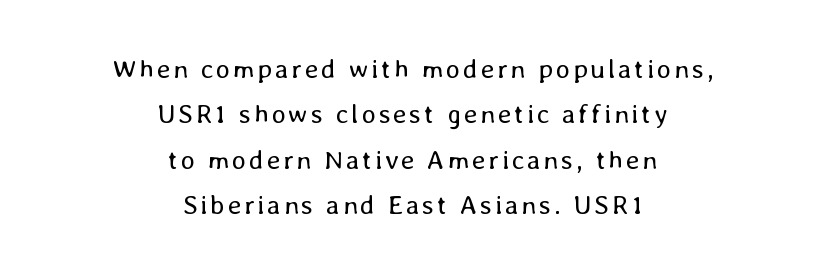
The image shows 27 px text type, upright; set centered, normal line spacing (1.68x), not underlined.
